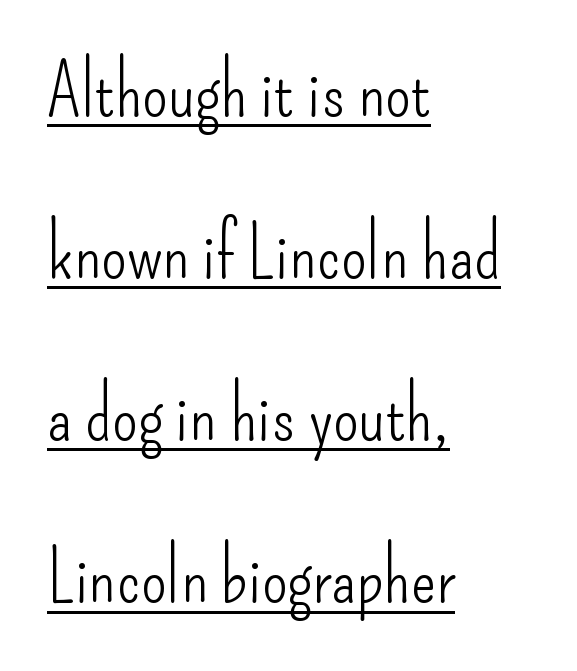
Q: Is the text bold? A: No.
Q: Is the text italic (slanted)? A: No, it is upright.
Q: Is the typeface a serif or a sans-serif typeface? A: Sans-serif.
Q: Is the text underlined? A: Yes.
Q: How is the paragraph aligned? A: Left-aligned.
Q: Is the spacing between letters normal or unusually wide? A: Normal.
Q: Is the spacing between lines tight, normal or loose? A: Loose.
Q: Width (condensed, normal, or wide)? A: Condensed.
Q: Stroke contrast? A: Low.
Q: x-height? A: Small.
Q: Monospaced? A: No.
